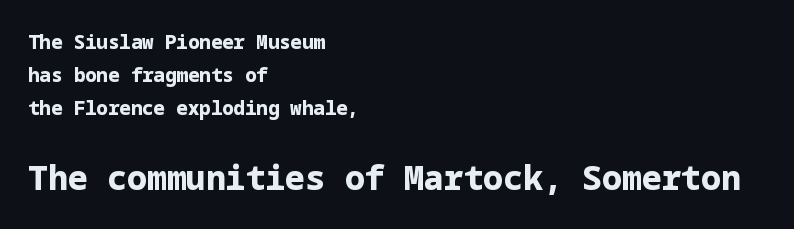
{"serif": "no", "italic": "no", "bold": "yes", "weight": "bold", "width": "normal", "stroke_contrast": "low", "x_height": "medium", "underline": "no", "align": "left", "line_spacing_ratio": 1.75, "letter_spacing": "normal", "letter_spacing_em": 0.0, "larger_block": "second", "size_ratio": 1.74, "glyph_px": 33}
